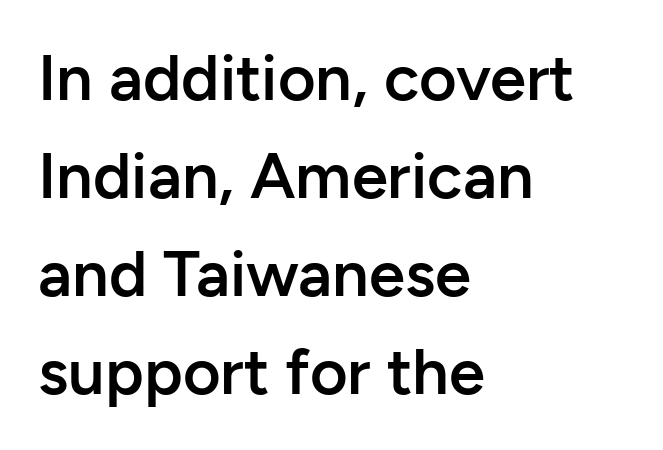
Q: Is the text bold? A: Semi-bold.
Q: Is the text italic (slanted)? A: No, it is upright.
Q: Is the typeface a serif or a sans-serif typeface? A: Sans-serif.
Q: Is the text underlined? A: No.
Q: How is the paragraph aligned? A: Left-aligned.
Q: Is the spacing between letters normal or unusually wide? A: Normal.
Q: Is the spacing between lines tight, normal or loose? A: Normal.
Q: Width (condensed, normal, or wide)? A: Normal.
Q: Stroke contrast? A: Low.
Q: x-height? A: Medium.
Q: Monospaced? A: No.
